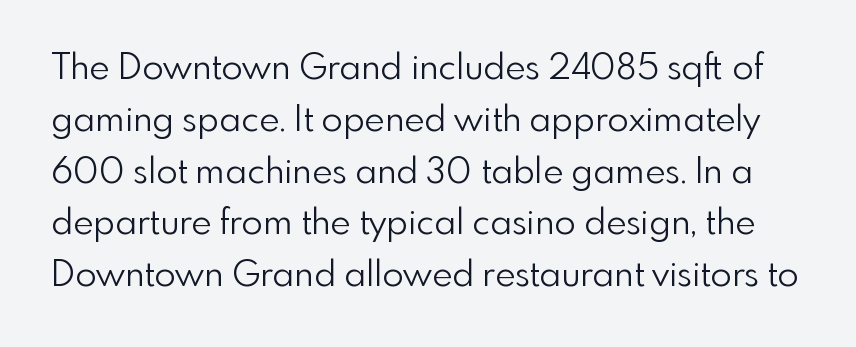
{"serif": "no", "italic": "no", "bold": "no", "weight": "light", "width": "normal", "stroke_contrast": "low", "x_height": "small", "monospaced": "no", "underline": "no", "line_spacing": "normal", "line_spacing_ratio": 1.48, "letter_spacing": "normal", "letter_spacing_em": 0.0, "glyph_px": 35}
